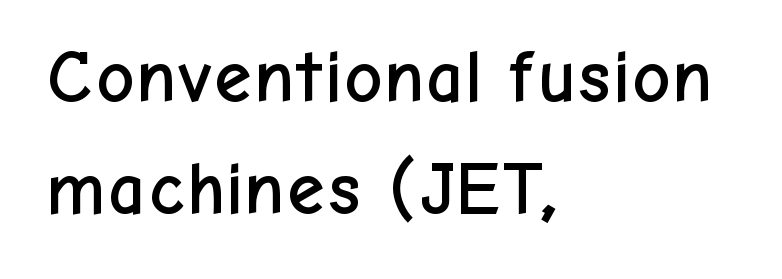
The image shows 74 px sans-serif type, upright; set left-aligned, normal line spacing (1.51x), normal letter spacing, not underlined; low stroke contrast and a medium x-height.
